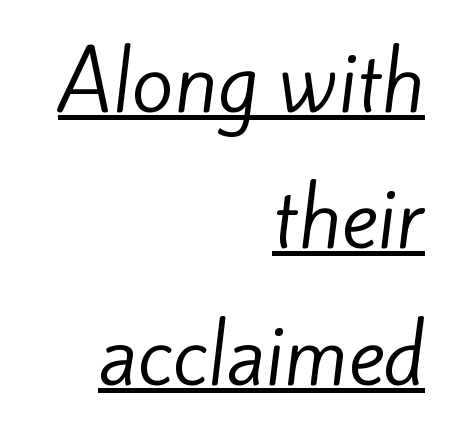
Q: Is the text bold? A: No.
Q: Is the typeface a serif or a sans-serif typeface? A: Sans-serif.
Q: Is the text underlined? A: Yes.
Q: How is the paragraph aligned? A: Right-aligned.
Q: Is the spacing between letters normal or unusually wide? A: Normal.
Q: Width (condensed, normal, or wide)? A: Normal.
Q: Stroke contrast? A: Low.
Q: x-height? A: Small.
Q: Monospaced? A: No.
